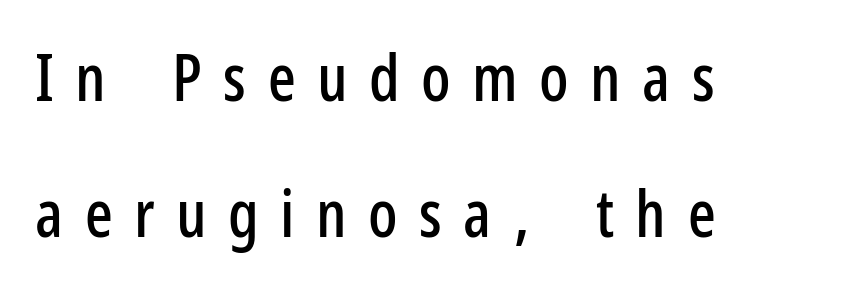
Q: Is the text italic (slanted)? A: No, it is upright.
Q: Is the typeface a serif or a sans-serif typeface? A: Sans-serif.
Q: Is the text underlined? A: No.
Q: How is the paragraph aligned? A: Left-aligned.
Q: Is the spacing between letters normal or unusually wide? A: Unusually wide.
Q: Is the spacing between lines tight, normal or loose? A: Loose.
Q: Width (condensed, normal, or wide)? A: Condensed.
Q: Stroke contrast? A: Low.
Q: x-height? A: Medium.
Q: Monospaced? A: No.
